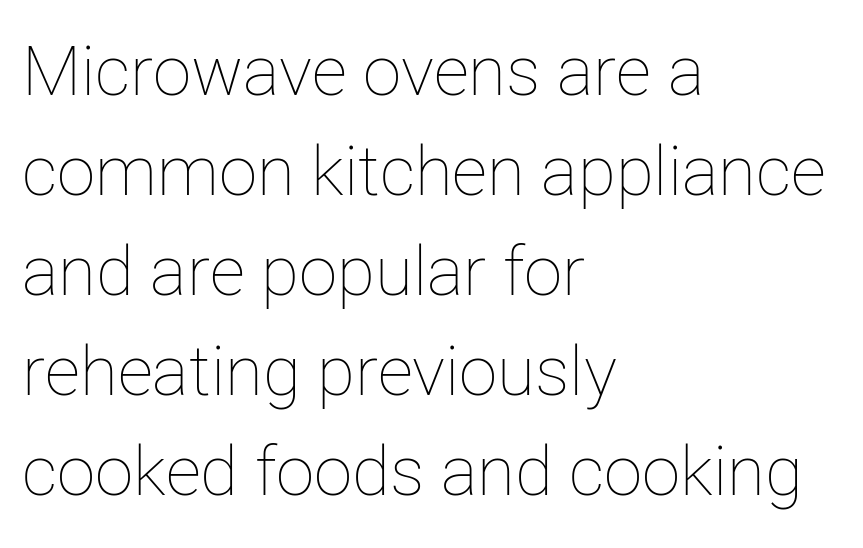
Q: Is the text bold? A: No.
Q: Is the text italic (slanted)? A: No, it is upright.
Q: Is the text underlined? A: No.
Q: How is the paragraph aligned? A: Left-aligned.
Q: Is the spacing between letters normal or unusually wide? A: Normal.
Q: Is the spacing between lines tight, normal or loose? A: Normal.
Q: Width (condensed, normal, or wide)? A: Normal.
Q: Stroke contrast? A: Low.
Q: x-height? A: Medium.
Q: Monospaced? A: No.
